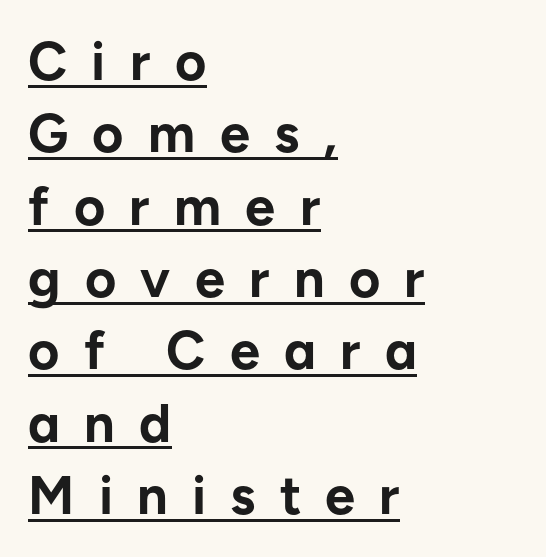
There is plenty of visible air inserted between adjacent glyphs. The rag falls on the right side of this text block. Has an underline been added? It has. The letters are bold, with thick, heavy strokes. Line spacing here is normal. I'd call this a sans setting — the letters go barefoot.
